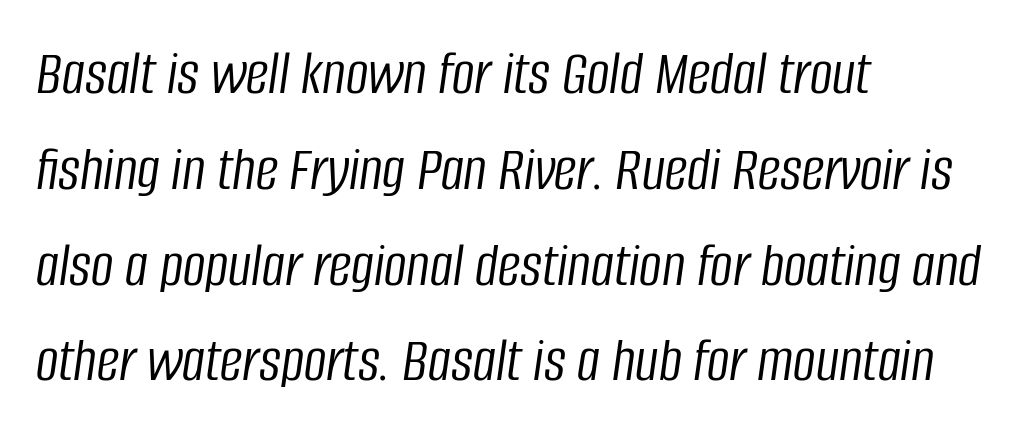
The image shows 63 px light, condensed type, italic (leaning right); set left-aligned, normal line spacing (1.52x), normal letter spacing, not underlined; low stroke contrast and a large x-height.
